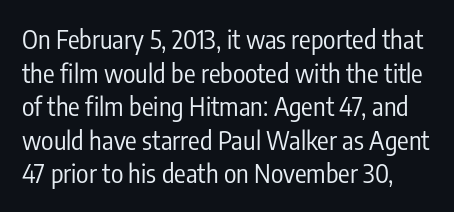
{"italic": "no", "bold": "no", "underline": "no", "line_spacing": "normal", "line_spacing_ratio": 1.29, "letter_spacing": "normal", "letter_spacing_em": 0.0, "glyph_px": 26}
